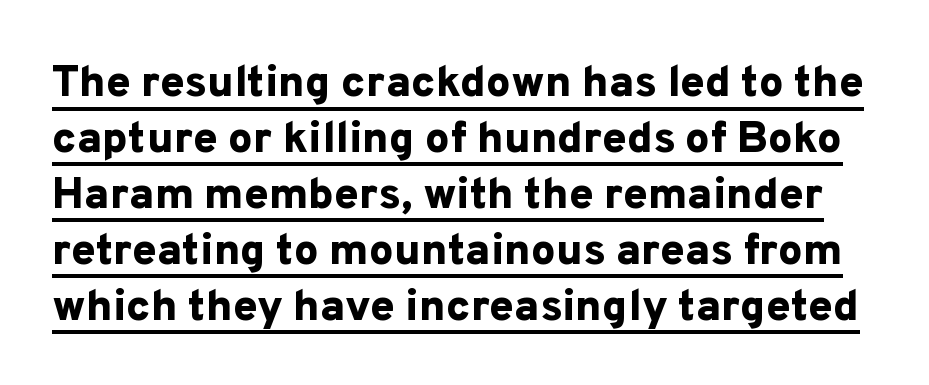
Its strokes are broad and dark, the hallmark of bold type. Grotesque or geometric, the face here clearly has no serifs. Tracking here is standard; glyphs follow each other at the usual distance. Compared with undecorated copy, this sample adds a rule below the words.
